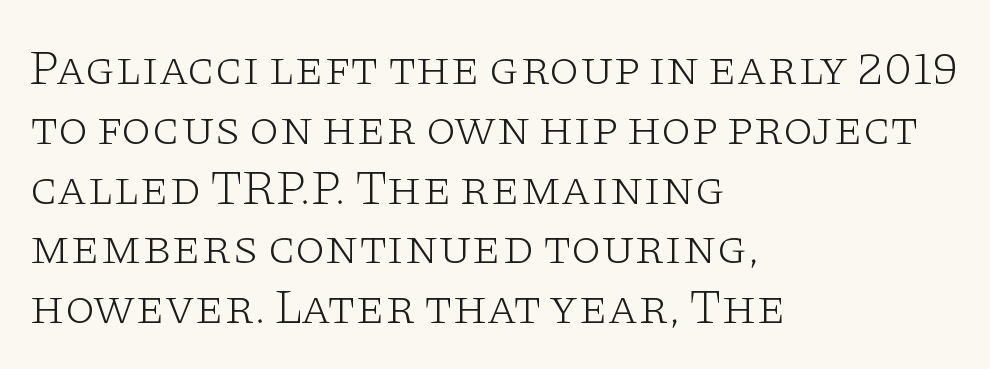
The image shows 49 px light, wide serif type, upright; set left-aligned, line spacing 1.22x, normal letter spacing, not underlined; low stroke contrast and a large x-height.
